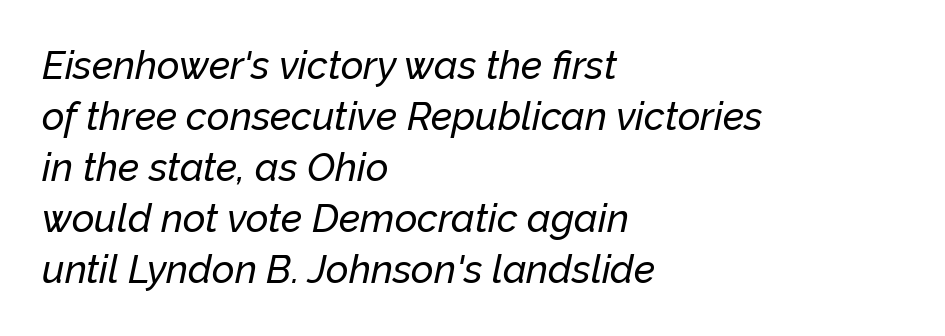
Q: Is the text italic (slanted)? A: Yes, it leans right by about 12 degrees.
Q: Is the text underlined? A: No.
Q: How is the paragraph aligned? A: Left-aligned.
Q: Is the spacing between letters normal or unusually wide? A: Normal.
Q: Is the spacing between lines tight, normal or loose? A: Normal.
Q: Width (condensed, normal, or wide)? A: Normal.
Q: Stroke contrast? A: Low.
Q: x-height? A: Medium.
Q: Monospaced? A: No.
